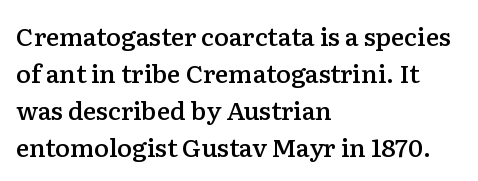
The image shows 25 px text type, upright; set left-aligned, normal line spacing (1.48x), normal letter spacing, not underlined.
